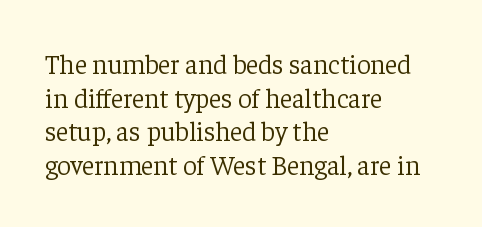
{"italic": "no", "bold": "no", "underline": "no", "align": "left", "line_spacing": "normal", "line_spacing_ratio": 1.25, "letter_spacing": "normal", "letter_spacing_em": 0.0, "glyph_px": 27}
